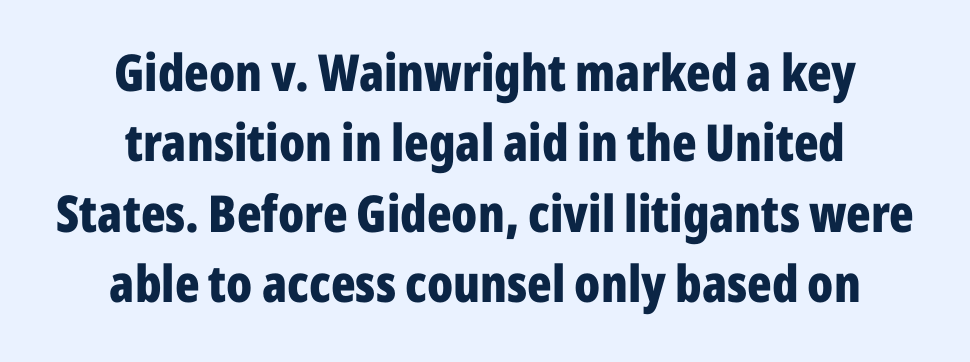
This sample has the flowing, uneven cadence of proportional lettering. Posture: vertical. No extra tracking has been applied to these lines. Does the copy run flush right? No — it is centered line by line.
